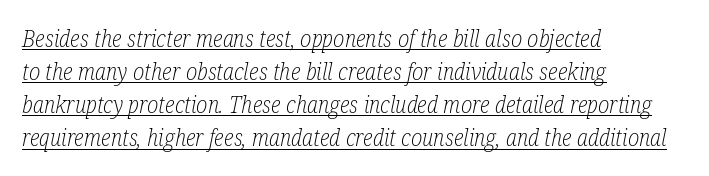
The image shows 23 px text type, italic (leaning right); set left-aligned, normal line spacing (1.44x), normal letter spacing, underlined.
